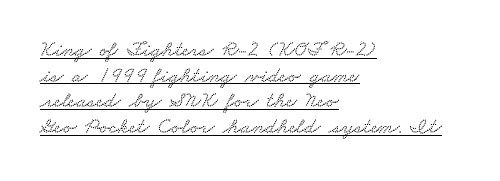
Q: Is the text underlined? A: Yes.
Q: How is the paragraph aligned? A: Left-aligned.
Q: Is the spacing between letters normal or unusually wide? A: Normal.
